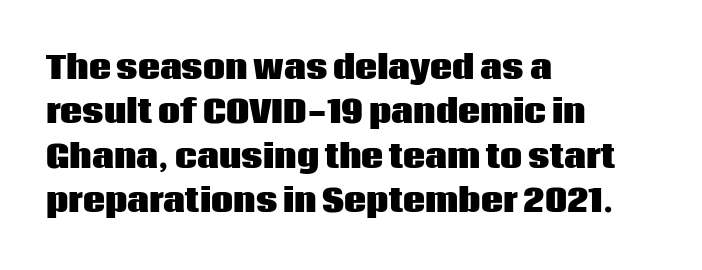
{"serif": "no", "italic": "no", "bold": "yes", "weight": "heavy", "width": "normal", "stroke_contrast": "low", "x_height": "large", "monospaced": "no", "underline": "no", "align": "left", "line_spacing": "normal", "line_spacing_ratio": 1.43, "letter_spacing": "normal", "letter_spacing_em": 0.0, "glyph_px": 31}
